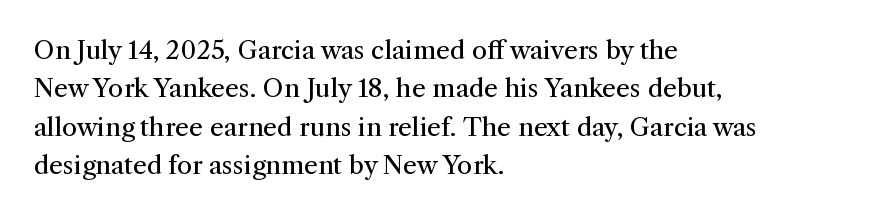
Q: Is the text bold? A: No.
Q: Is the text italic (slanted)? A: No, it is upright.
Q: Is the text underlined? A: No.
Q: How is the paragraph aligned? A: Left-aligned.
Q: Is the spacing between letters normal or unusually wide? A: Normal.
Q: Is the spacing between lines tight, normal or loose? A: Normal.
